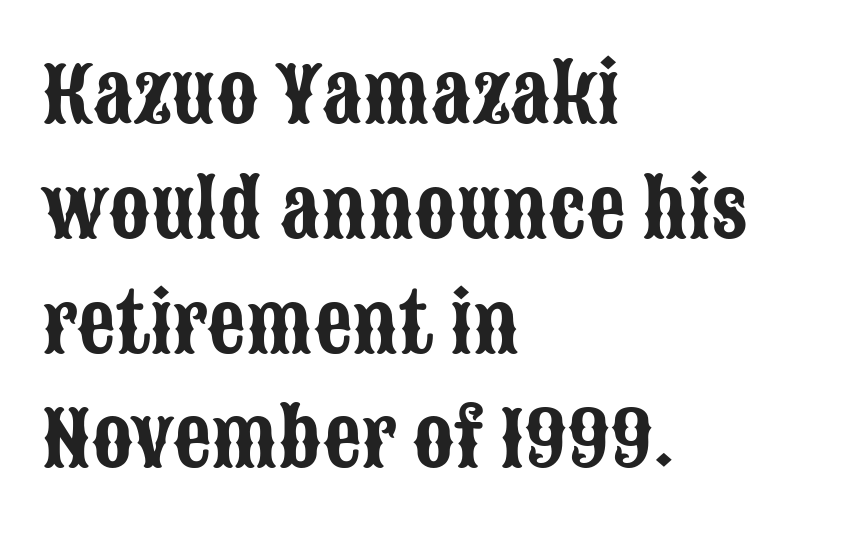
Designer's note — italics off, roman on. The line-height multiplier appears to be the usual default. Descenders hang freely into open space. You could not count columns in this text — the font is proportionally spaced.
